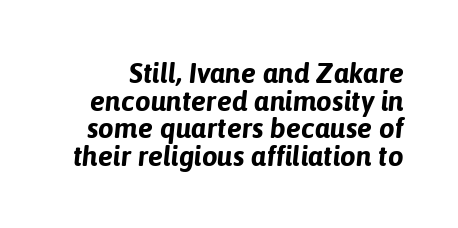
{"italic": "yes", "lean": "right", "slant_degrees": 6, "bold": "yes", "weight": "bold", "width": "normal", "stroke_contrast": "low", "x_height": "medium", "monospaced": "no", "underline": "no", "line_spacing": "tight", "line_spacing_ratio": 0.99, "letter_spacing": "normal", "letter_spacing_em": 0.0, "glyph_px": 28}
